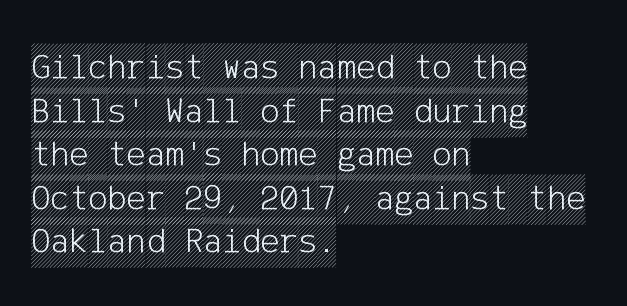
{"italic": "no", "width": "condensed", "x_height": "large", "underline": "no", "align": "left", "line_spacing_ratio": 1.21, "letter_spacing": "normal", "letter_spacing_em": 0.0, "glyph_px": 36}
